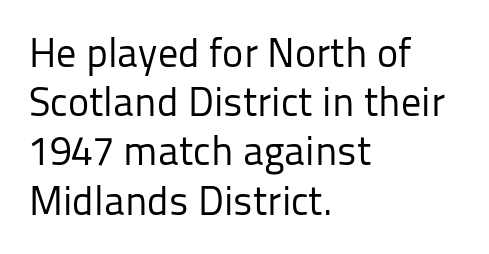
{"serif": "no", "italic": "no", "bold": "no", "weight": "regular", "width": "normal", "stroke_contrast": "low", "x_height": "medium", "monospaced": "no", "underline": "no", "align": "left", "line_spacing_ratio": 1.23, "letter_spacing": "normal", "letter_spacing_em": 0.0, "glyph_px": 40}
